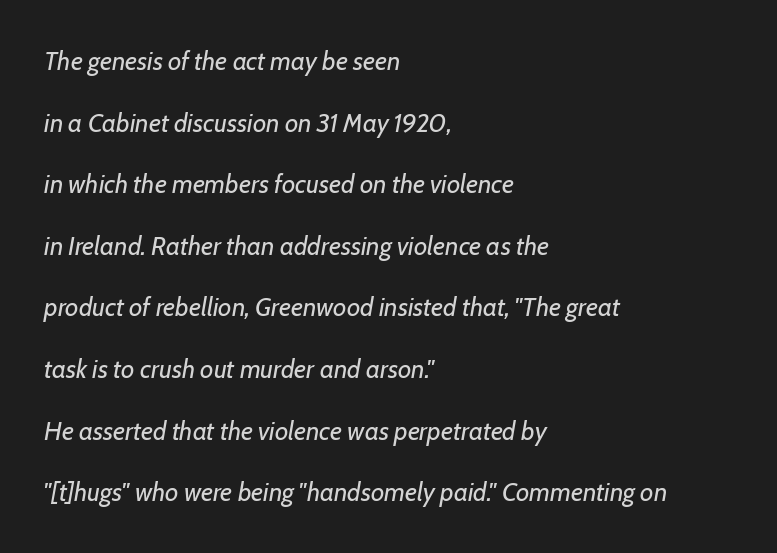
{"italic": "yes", "lean": "right", "slant_degrees": 7, "bold": "no", "underline": "no", "align": "left", "line_spacing": "loose", "line_spacing_ratio": 2.37, "letter_spacing": "normal", "letter_spacing_em": 0.0, "glyph_px": 26}
